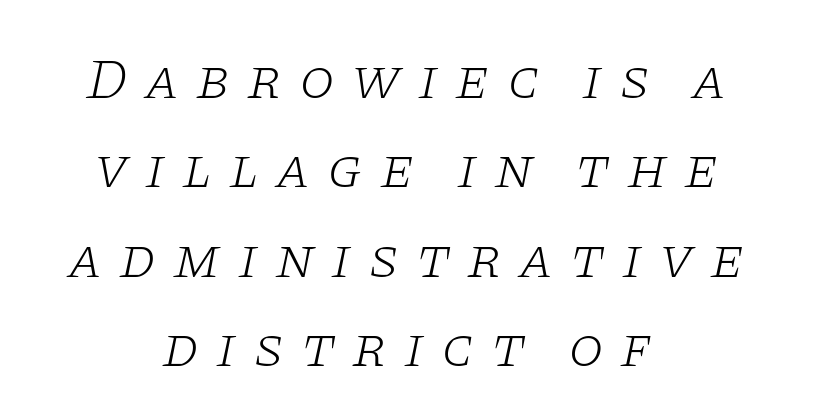
{"serif": "yes", "italic": "yes", "lean": "right", "slant_degrees": 11, "bold": "no", "weight": "light", "width": "wide", "stroke_contrast": "low", "x_height": "large", "monospaced": "no", "underline": "no", "align": "center", "line_spacing": "normal", "line_spacing_ratio": 1.57, "letter_spacing": "wide", "letter_spacing_em": 0.29, "glyph_px": 57}
